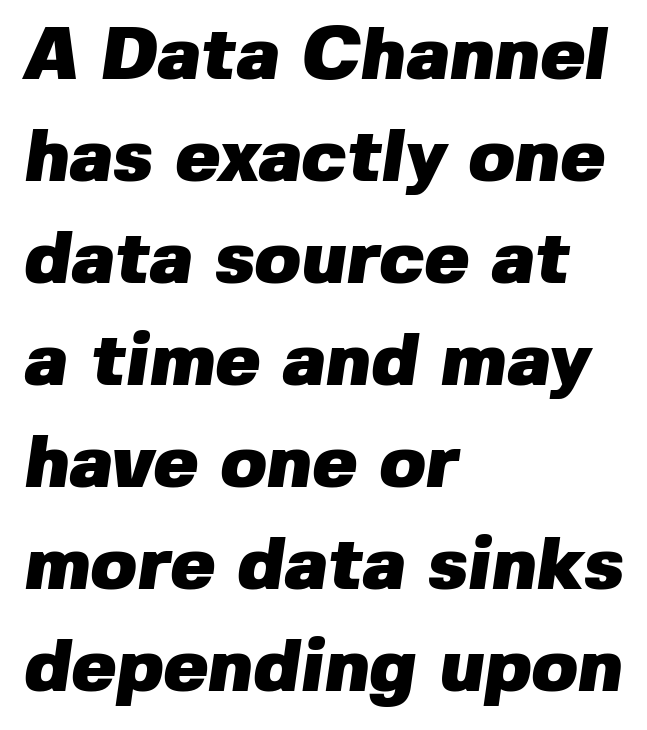
The image shows 75 px heavy sans-serif type; set left-aligned, normal line spacing (1.36x), normal letter spacing, not underlined; low stroke contrast and a medium x-height.
